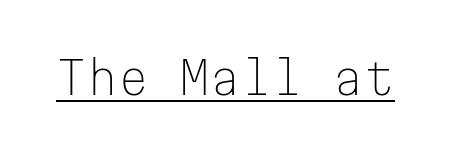
The image shows 44 px light sans-serif type, upright, monospaced; set normal letter spacing, underlined; low stroke contrast and a medium x-height.
